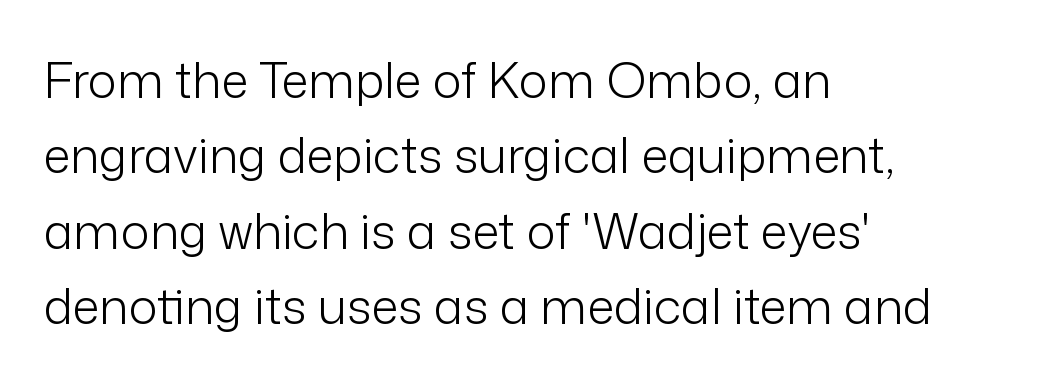
The axis of the letterforms is exactly vertical. Stem width sits at or under what a default text font uses. Normally led — the rows are evenly, conventionally spaced. These lines are composed in type without serifs. Nobody touched the tracking dial on this one.
